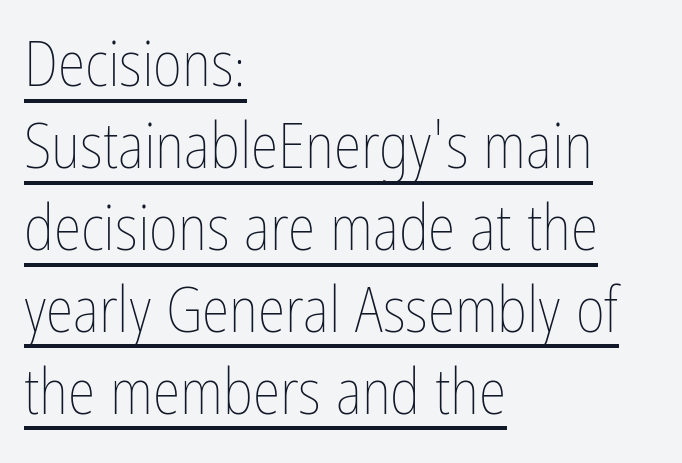
Q: Is the text bold? A: No.
Q: Is the text italic (slanted)? A: No, it is upright.
Q: Is the text underlined? A: Yes.
Q: How is the paragraph aligned? A: Left-aligned.
Q: Is the spacing between letters normal or unusually wide? A: Normal.
Q: Is the spacing between lines tight, normal or loose? A: Normal.
Q: Width (condensed, normal, or wide)? A: Condensed.
Q: Stroke contrast? A: Low.
Q: x-height? A: Medium.
Q: Monospaced? A: No.
